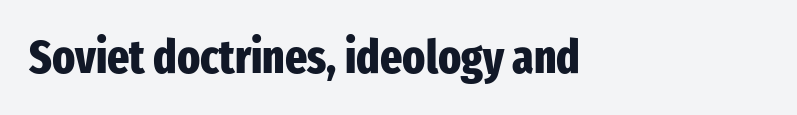
Each glyph is drawn with heavy, bold strokes. Nobody drew a line under any word here. The letters carry no serifs — their stems end cleanly without finishing strokes. Notice how the passage keeps a crisp vertical edge on the left only. Standard letterfit; no display-style spreading of the glyphs.
